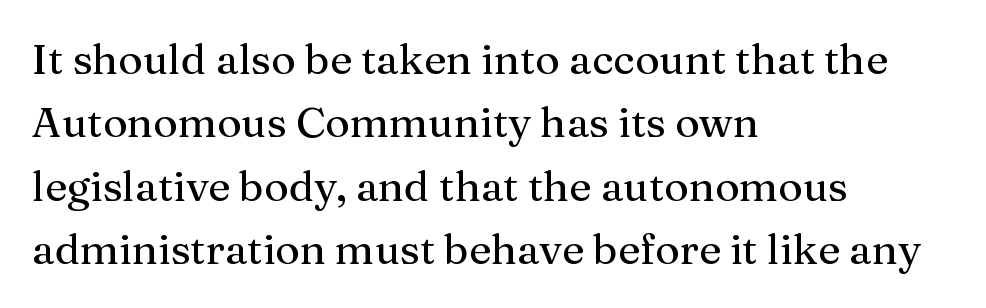
{"serif": "yes", "italic": "no", "width": "normal", "stroke_contrast": "medium", "x_height": "medium", "monospaced": "no", "underline": "no", "align": "left", "line_spacing": "normal", "line_spacing_ratio": 1.51, "letter_spacing": "normal", "letter_spacing_em": 0.0, "glyph_px": 42}
